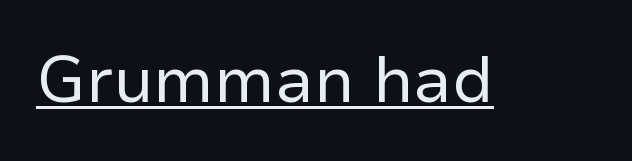
The image shows 65 px regular-weight sans-serif type, upright; set normal letter spacing, underlined; low stroke contrast and a medium x-height.
